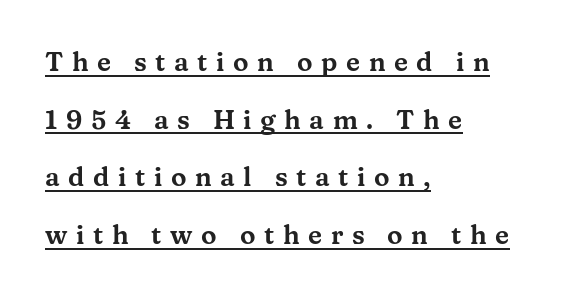
The image shows 26 px text type, upright; set left-aligned, loose line spacing (2.22x), unusually wide letter spacing (+0.33 em), underlined.
